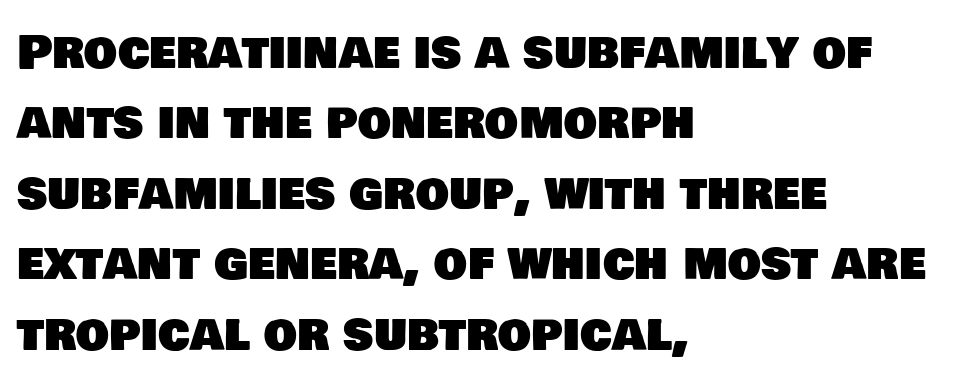
Varying glyph widths throughout — classic text-font behaviour. The line-height multiplier appears to be the usual default. The glyphs are unaccompanied by any horizontal stroke below them. What stands out about the letter spacing? Nothing — it is the standard amount.
